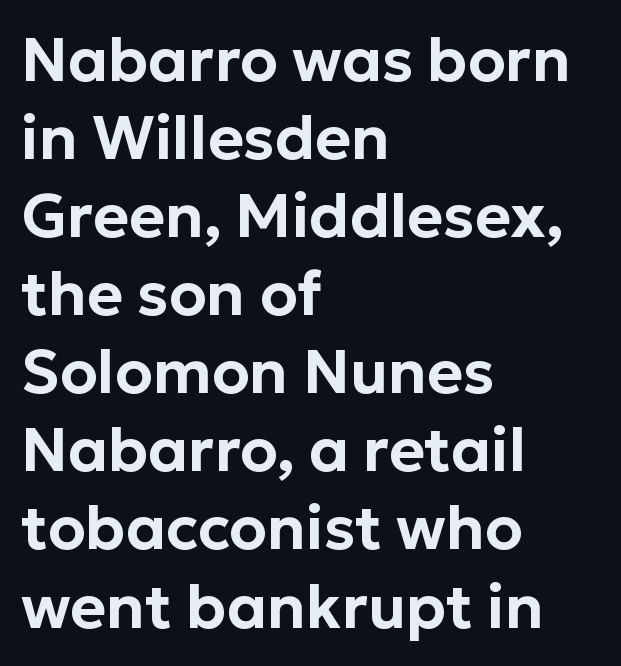
The image shows 61 px sans-serif type, upright; set left-aligned, normal line spacing (1.28x), normal letter spacing, not underlined; low stroke contrast and a medium x-height.
